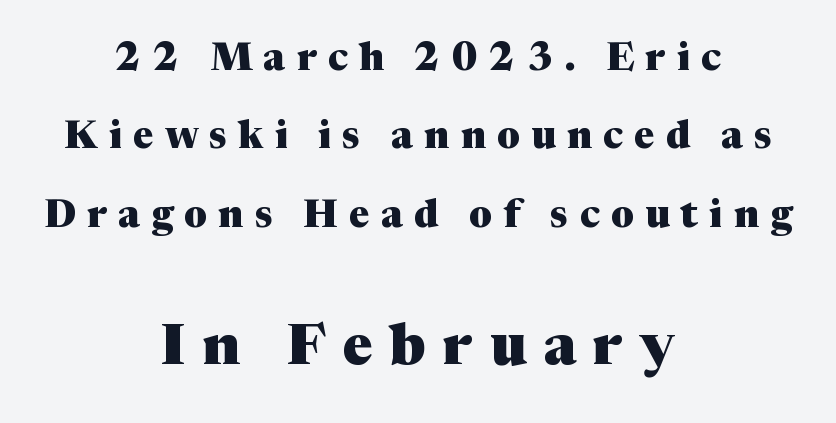
Q: Is the text bold? A: Yes.
Q: Is the text italic (slanted)? A: No, it is upright.
Q: Is the typeface a serif or a sans-serif typeface? A: Serif.
Q: Is the text underlined? A: No.
Q: How is the paragraph aligned? A: Centered.
Q: Is the spacing between letters normal or unusually wide? A: Unusually wide.
Q: Is the spacing between lines tight, normal or loose? A: Loose.
Q: Which block of text is set in a larger size, the first (top) or the second (bottom)? A: The second (bottom) one.
Q: Width (condensed, normal, or wide)? A: Normal.
Q: Stroke contrast? A: Medium.
Q: x-height? A: Medium.
Q: Monospaced? A: No.
